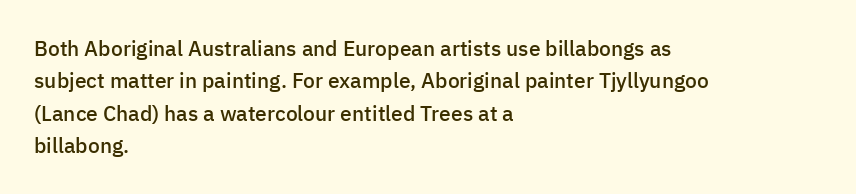
Q: Is the text bold? A: Semi-bold.
Q: Is the text italic (slanted)? A: No, it is upright.
Q: Is the text underlined? A: No.
Q: How is the paragraph aligned? A: Left-aligned.
Q: Is the spacing between letters normal or unusually wide? A: Normal.
Q: Is the spacing between lines tight, normal or loose? A: Normal.
